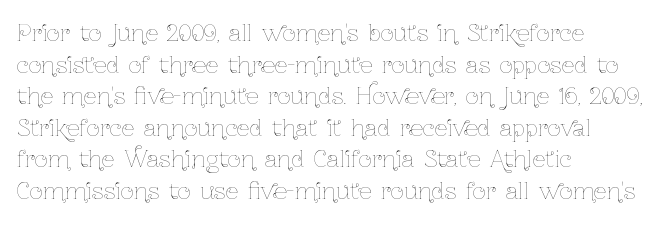
Q: Is the text bold? A: No.
Q: Is the text italic (slanted)? A: No, it is upright.
Q: Is the text underlined? A: No.
Q: How is the paragraph aligned? A: Left-aligned.
Q: Is the spacing between letters normal or unusually wide? A: Normal.
Q: Is the spacing between lines tight, normal or loose? A: Normal.
